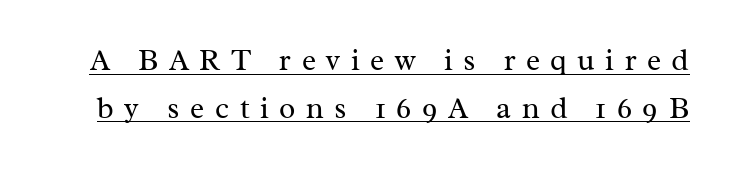
The image shows 30 px regular-weight serif type, upright; set normal line spacing (1.59x), unusually wide letter spacing (+0.35 em), underlined; medium stroke contrast and a medium x-height.
